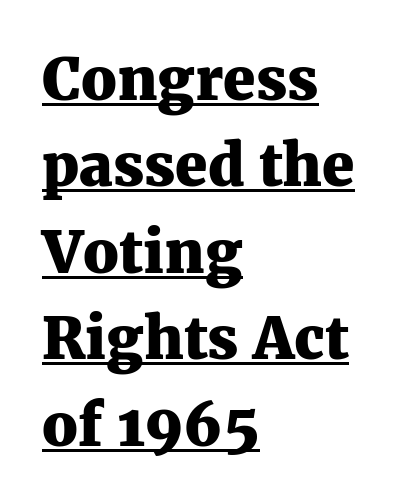
The image shows 58 px heavy serif type, upright; set left-aligned, normal line spacing (1.49x), normal letter spacing, underlined; medium stroke contrast and a medium x-height.
